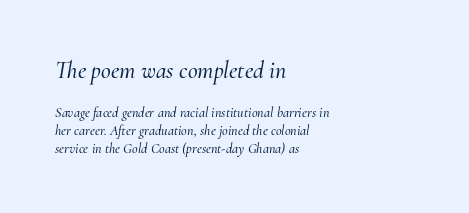
The image shows 24 px text type, italic (leaning right); set left-aligned, normal line spacing (1.26x), normal letter spacing, not underlined; the first (top) block is 1.71x larger.
